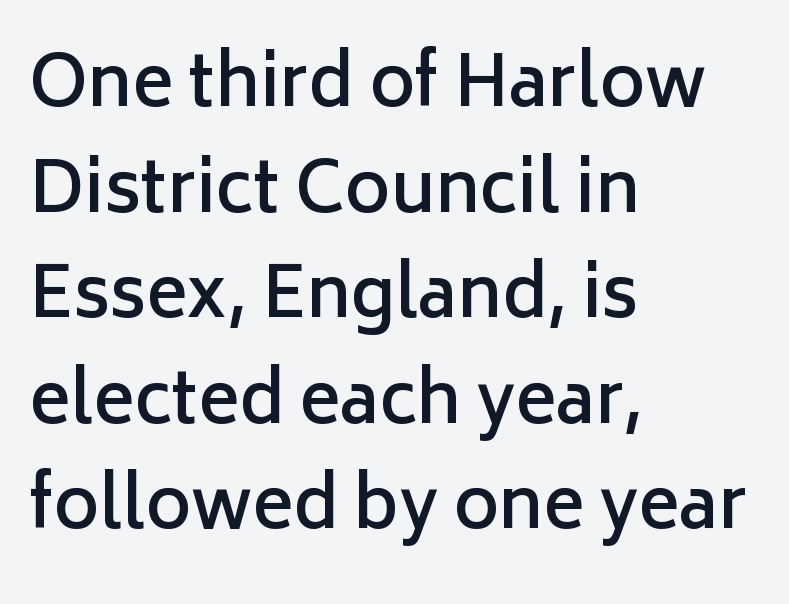
{"serif": "no", "italic": "no", "bold": "semi", "weight": "semibold", "width": "normal", "stroke_contrast": "low", "x_height": "medium", "monospaced": "no", "underline": "no", "align": "left", "line_spacing": "normal", "line_spacing_ratio": 1.53, "letter_spacing": "normal", "letter_spacing_em": 0.0, "glyph_px": 69}
